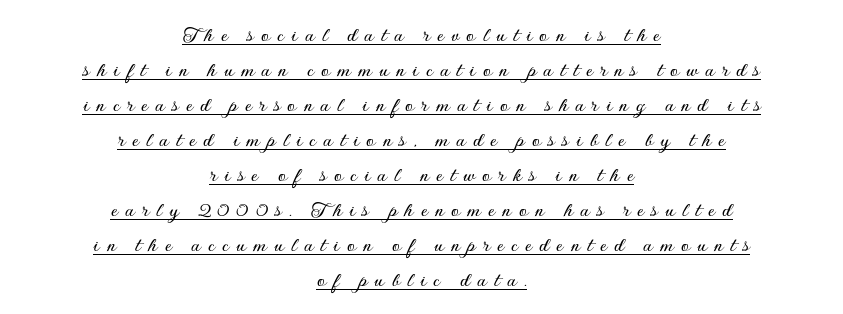
{"underline": "yes", "align": "center", "line_spacing": "normal", "line_spacing_ratio": 1.52, "letter_spacing": "wide", "letter_spacing_em": 0.31, "glyph_px": 23}
